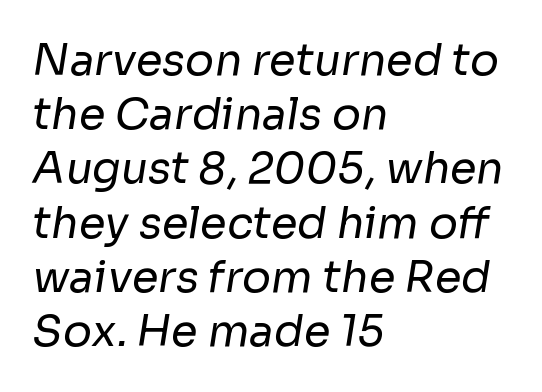
Does the type have serifs? No, each stem ends abruptly. The line-height multiplier appears to be the usual default. Underlining? Definitely not there. Think of a printed novel: that variable character pitch is what you see here. Nobody touched the tracking dial on this one. Heaviness? Minimal to ordinary, like unemphasized prose.
